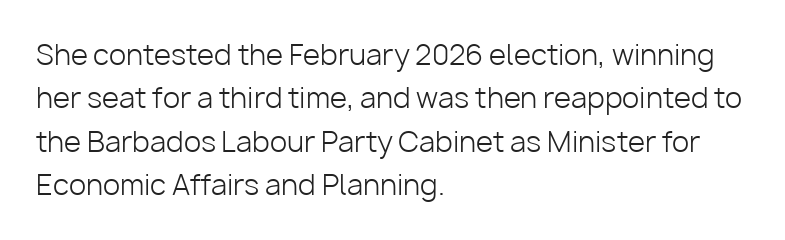
Q: Is the text bold? A: No.
Q: Is the text italic (slanted)? A: No, it is upright.
Q: Is the typeface a serif or a sans-serif typeface? A: Sans-serif.
Q: Is the text underlined? A: No.
Q: How is the paragraph aligned? A: Left-aligned.
Q: Is the spacing between letters normal or unusually wide? A: Normal.
Q: Is the spacing between lines tight, normal or loose? A: Normal.
Q: Width (condensed, normal, or wide)? A: Normal.
Q: Stroke contrast? A: Low.
Q: x-height? A: Medium.
Q: Monospaced? A: No.
